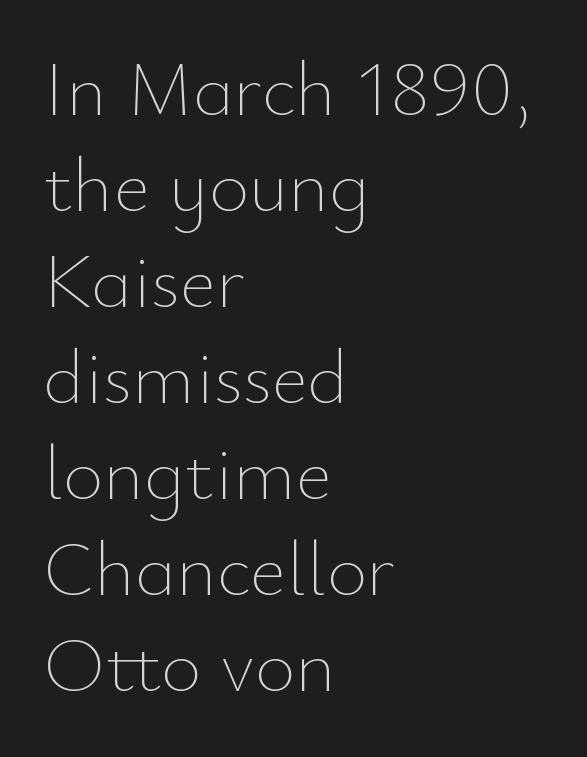
Q: Is the text bold? A: No.
Q: Is the text italic (slanted)? A: No, it is upright.
Q: Is the text underlined? A: No.
Q: How is the paragraph aligned? A: Left-aligned.
Q: Is the spacing between letters normal or unusually wide? A: Normal.
Q: Width (condensed, normal, or wide)? A: Normal.
Q: Stroke contrast? A: Low.
Q: x-height? A: Small.
Q: Monospaced? A: No.
